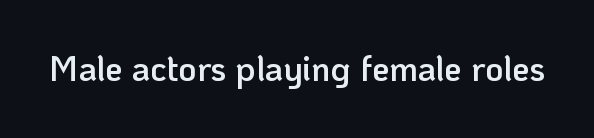
Here the designer chose a conventional face with non-uniform glyph widths. Standard letterfit; no display-style spreading of the glyphs. This is sans-serif lettering, the kind often seen on screens and signage. Moderately thickened strokes mark this as semibold type.
